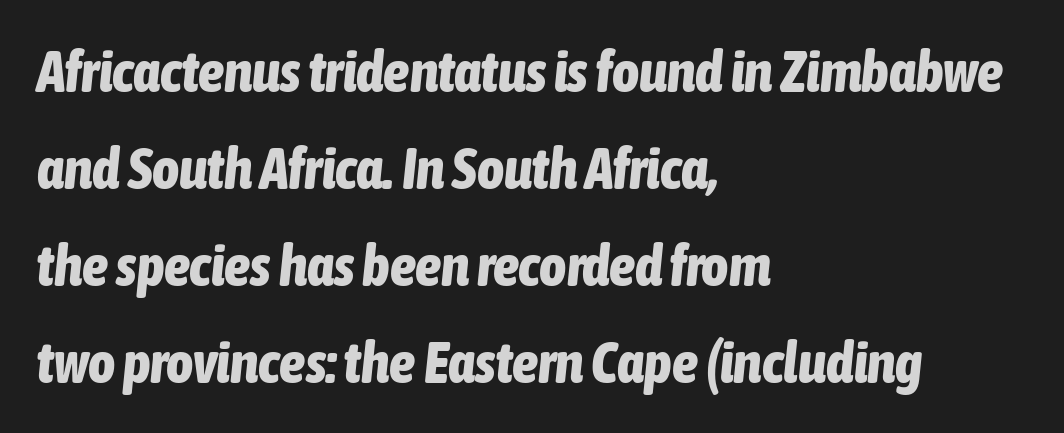
A bare baseline throughout the passage. The rows are spaced the way most documents space them. Each letter keeps its own natural width here, so spacing adapts to shape. The ragged edge is on the right, which tells us the setting is flush left. Italic: yes, the glyphs are oblique.
